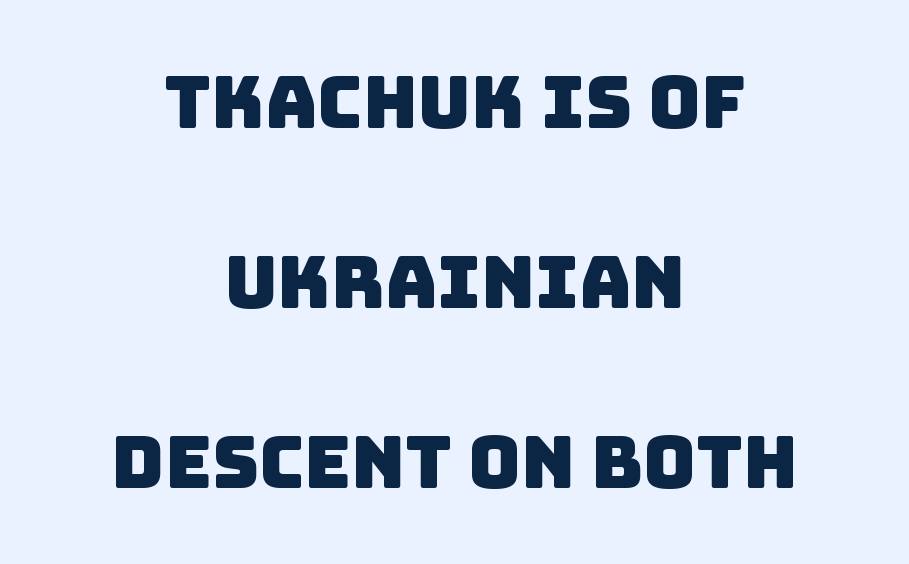
{"serif": "no", "width": "normal", "stroke_contrast": "low", "x_height": "large", "monospaced": "no", "underline": "no", "align": "center", "line_spacing": "loose", "line_spacing_ratio": 2.5, "letter_spacing": "normal", "letter_spacing_em": 0.0, "glyph_px": 72}
